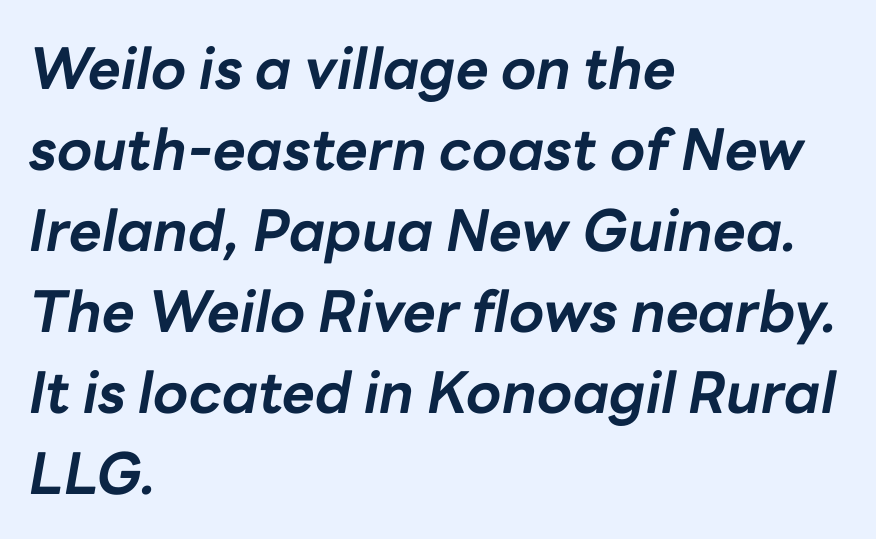
Its strokes are broad and dark, the hallmark of bold type. Proportional: the letters do not fall into vertical columns. Between one letter and the next there's only the usual sliver of space. The passage is arranged the way most books set body copy — flush left. Plain, unruled lines of type.
